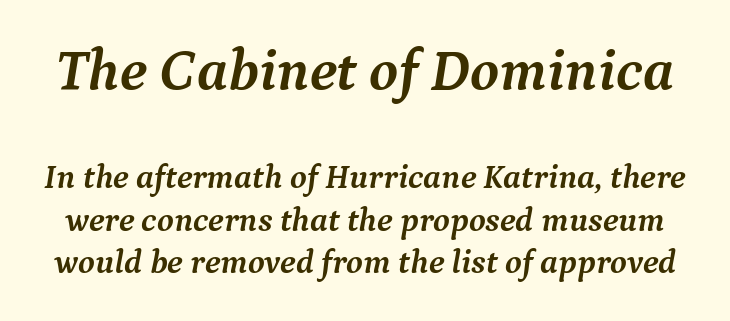
You'd pick this weight for a headline — it's a proper bold. Unmarked baselines from the first word to the last. Yep, those are serifs on the letters. These two chunks differ in scale, with the top chunk taking the larger measure. Observe the ordinary spacing: letters are neighbours, not strangers.
